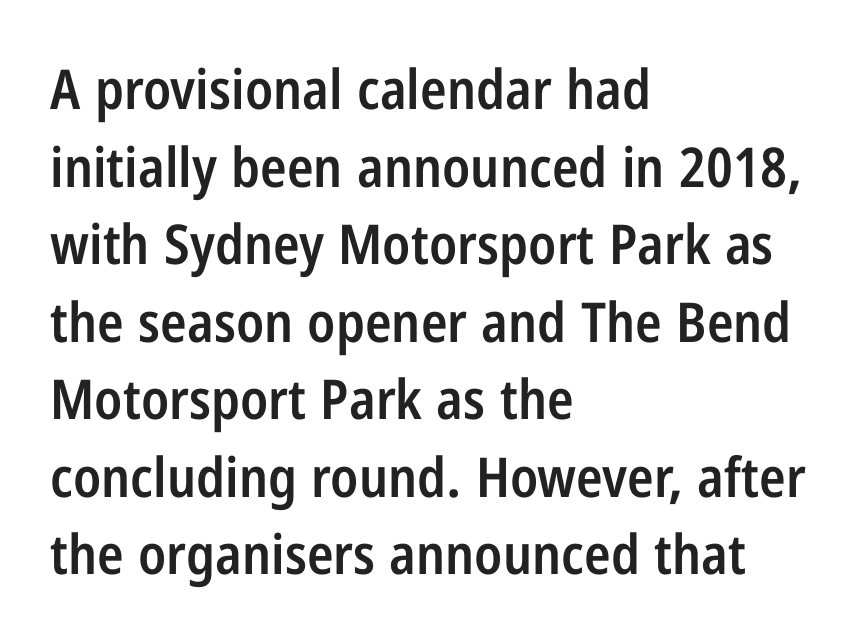
The image shows 55 px semibold, condensed sans-serif type, upright; set left-aligned, normal line spacing (1.41x), normal letter spacing, not underlined; low stroke contrast and a medium x-height.
